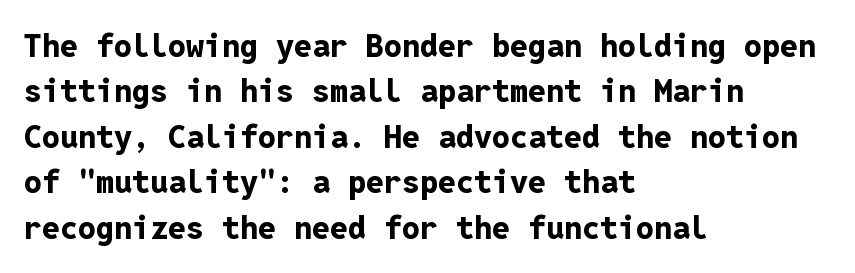
The image shows 32 px bold sans-serif type, upright, monospaced; set left-aligned, normal line spacing (1.42x), normal letter spacing, not underlined; low stroke contrast and a medium x-height.
